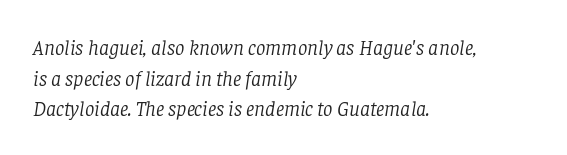
{"italic": "yes", "lean": "right", "slant_degrees": 8, "bold": "no", "underline": "no", "align": "left", "line_spacing": "normal", "line_spacing_ratio": 1.46, "letter_spacing": "normal", "letter_spacing_em": 0.0, "glyph_px": 21}
